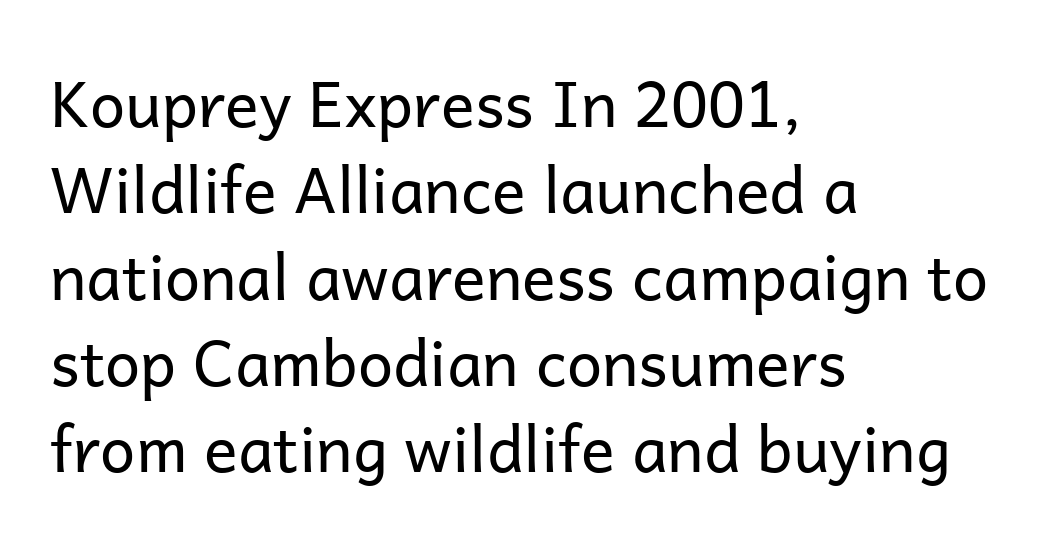
Q: Is the text bold? A: No.
Q: Is the text italic (slanted)? A: No, it is upright.
Q: Is the typeface a serif or a sans-serif typeface? A: Sans-serif.
Q: Is the text underlined? A: No.
Q: How is the paragraph aligned? A: Left-aligned.
Q: Is the spacing between letters normal or unusually wide? A: Normal.
Q: Is the spacing between lines tight, normal or loose? A: Normal.
Q: Width (condensed, normal, or wide)? A: Normal.
Q: Stroke contrast? A: Low.
Q: x-height? A: Medium.
Q: Monospaced? A: No.
